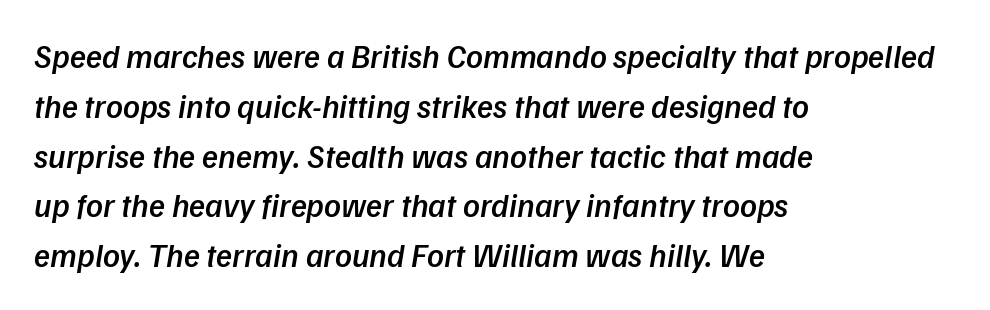
The passage shown is semibold, sitting just below true bold. Which margin do the lines hug? The left one — the right edge is uneven. How are the letters spaced? Ordinarily, with no added tracking. Whoever set this chose a conventional vertical rhythm. Words float on clear page, feet unadorned. The rendering uses natural spacing where letterforms have individual widths.
